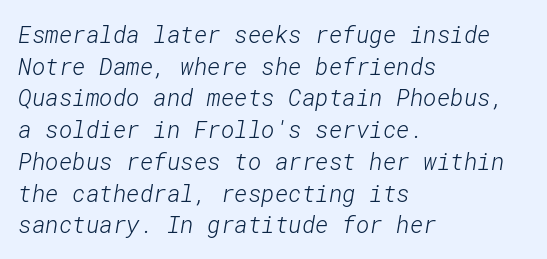
Q: Is the text bold? A: No.
Q: Is the text underlined? A: No.
Q: How is the paragraph aligned? A: Left-aligned.
Q: Is the spacing between letters normal or unusually wide? A: Normal.
Q: Is the spacing between lines tight, normal or loose? A: Normal.
